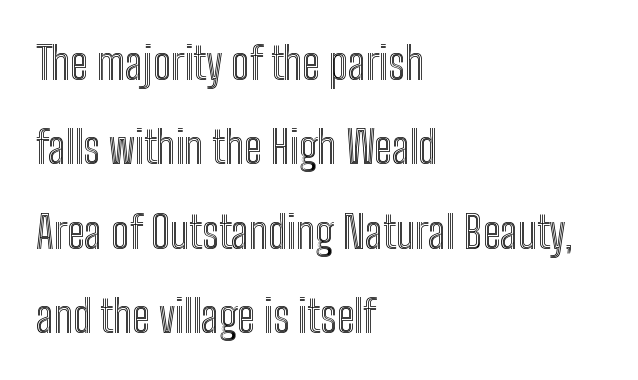
The image shows 44 px condensed type, upright; set left-aligned, loose line spacing (1.92x), normal letter spacing, not underlined; a medium x-height.
